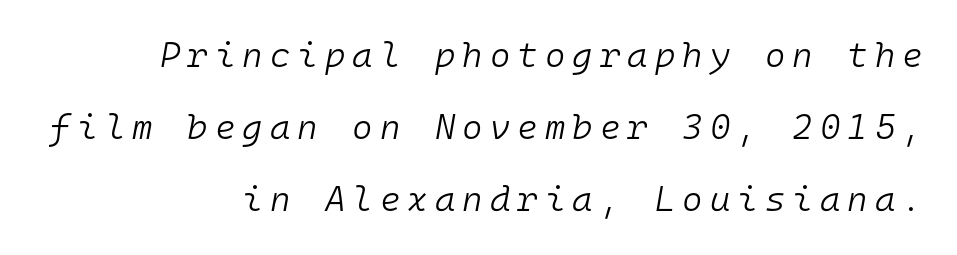
Weight: not bold — regular or lighter. Quick note: underline off. Note the uniform advance width — an 'i' takes as much space as an 'm'. The rendering applies a slant to the glyphs. Leading: increased.
